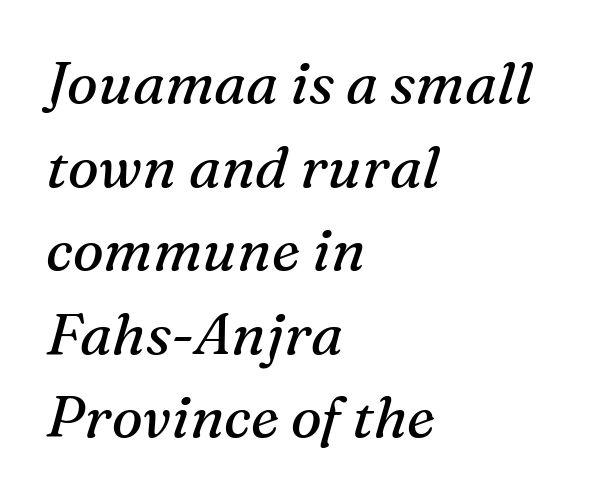
{"serif": "yes", "italic": "yes", "lean": "right", "slant_degrees": 16, "bold": "no", "weight": "regular", "width": "normal", "stroke_contrast": "medium", "x_height": "medium", "monospaced": "no", "underline": "no", "align": "left", "line_spacing": "normal", "line_spacing_ratio": 1.44, "letter_spacing": "normal", "letter_spacing_em": 0.0, "glyph_px": 58}
